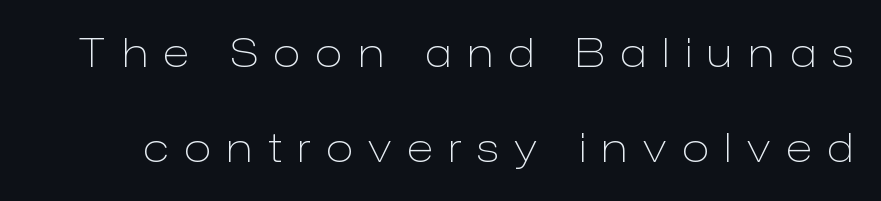
The image shows 40 px light sans-serif type, upright; set loose line spacing (2.38x), unusually wide letter spacing (+0.4 em), not underlined; low stroke contrast and a medium x-height.
